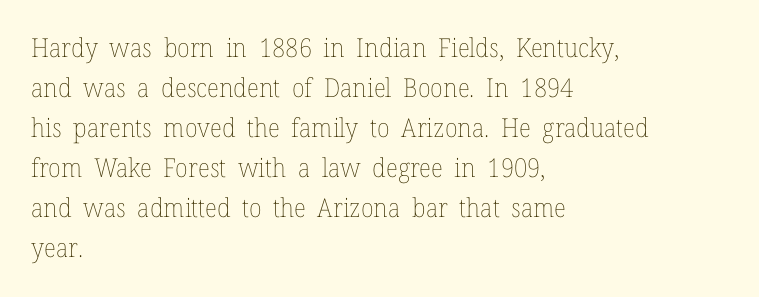
Descender tails drop into unmarked territory. Stroke mass is kept to a normal reading level or below. Default kerning and tracking; the words read as compact shapes. Teacher's note: observe the even left margin — that is flush-left alignment.
